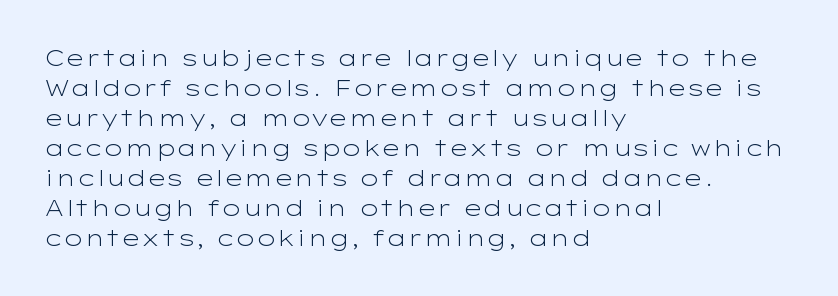
Q: Is the text bold? A: No.
Q: Is the text italic (slanted)? A: No, it is upright.
Q: Is the text underlined? A: No.
Q: How is the paragraph aligned? A: Left-aligned.
Q: Is the spacing between letters normal or unusually wide? A: Normal.
Q: Is the spacing between lines tight, normal or loose? A: Normal.
